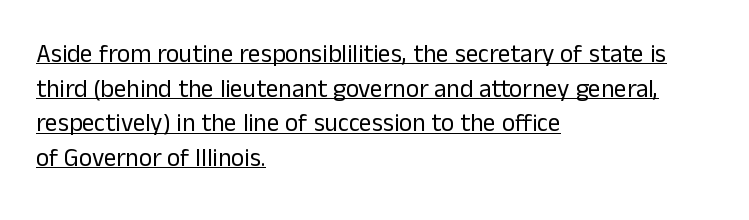
The image shows 25 px text type, upright; set left-aligned, normal line spacing (1.39x), normal letter spacing, underlined.
